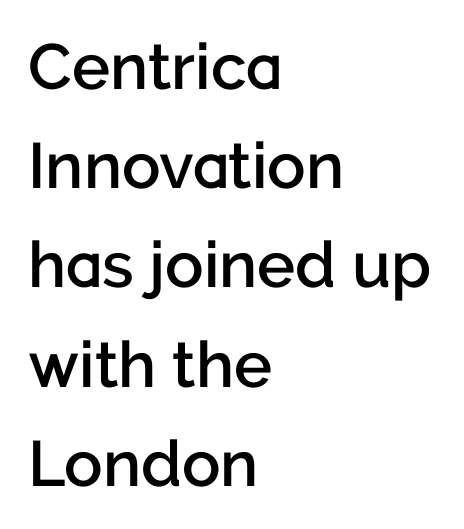
Q: Is the text bold? A: Semi-bold.
Q: Is the text italic (slanted)? A: No, it is upright.
Q: Is the typeface a serif or a sans-serif typeface? A: Sans-serif.
Q: Is the text underlined? A: No.
Q: How is the paragraph aligned? A: Left-aligned.
Q: Is the spacing between letters normal or unusually wide? A: Normal.
Q: Is the spacing between lines tight, normal or loose? A: Normal.
Q: Width (condensed, normal, or wide)? A: Normal.
Q: Stroke contrast? A: Low.
Q: x-height? A: Medium.
Q: Monospaced? A: No.
